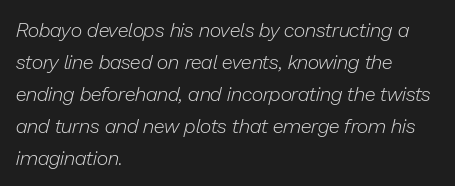
{"italic": "yes", "lean": "right", "slant_degrees": 13, "bold": "no", "underline": "no", "align": "left", "line_spacing": "normal", "line_spacing_ratio": 1.6, "letter_spacing": "normal", "letter_spacing_em": 0.0, "glyph_px": 20}
